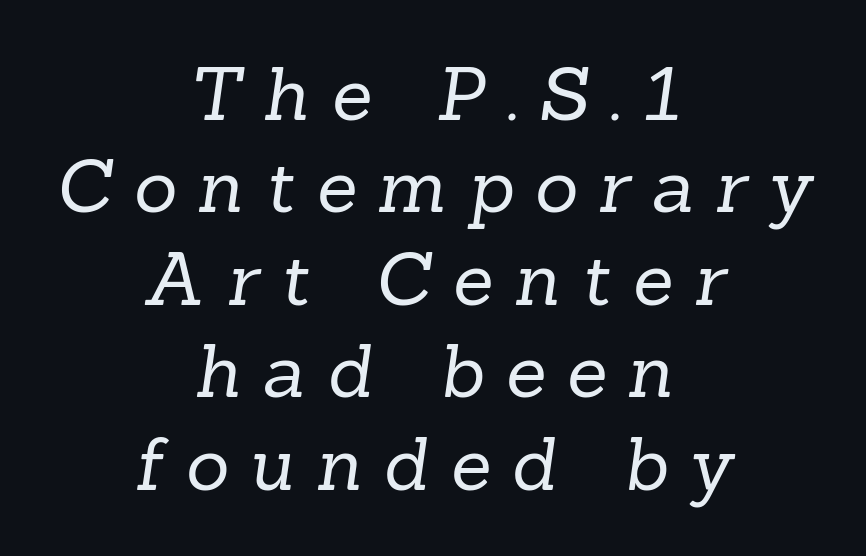
Q: Is the text bold? A: No.
Q: Is the typeface a serif or a sans-serif typeface? A: Serif.
Q: Is the text underlined? A: No.
Q: How is the paragraph aligned? A: Centered.
Q: Is the spacing between letters normal or unusually wide? A: Unusually wide.
Q: Is the spacing between lines tight, normal or loose? A: Normal.
Q: Width (condensed, normal, or wide)? A: Normal.
Q: Stroke contrast? A: Low.
Q: x-height? A: Medium.
Q: Monospaced? A: No.
